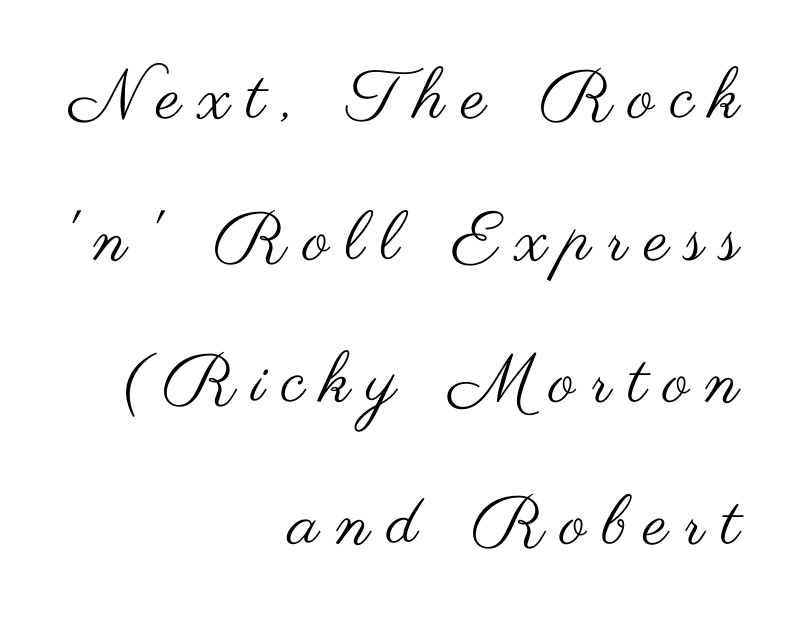
{"serif": "no", "bold": "no", "weight": "regular", "width": "wide", "stroke_contrast": "medium", "x_height": "small", "monospaced": "no", "underline": "no", "align": "right", "line_spacing": "loose", "line_spacing_ratio": 2.06, "letter_spacing": "wide", "letter_spacing_em": 0.24, "glyph_px": 69}
